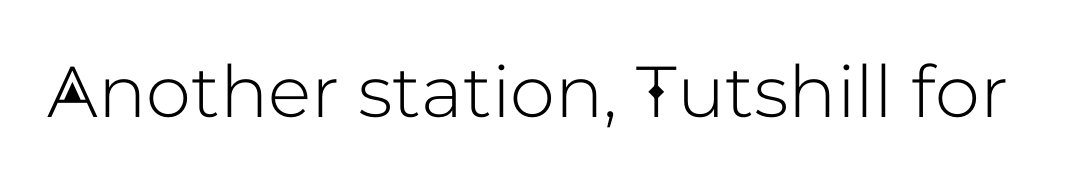
Q: Is the text italic (slanted)? A: No, it is upright.
Q: Is the typeface a serif or a sans-serif typeface? A: Sans-serif.
Q: Is the text underlined? A: No.
Q: Is the spacing between letters normal or unusually wide? A: Normal.
Q: Width (condensed, normal, or wide)? A: Normal.
Q: Stroke contrast? A: Low.
Q: x-height? A: Medium.
Q: Monospaced? A: No.
